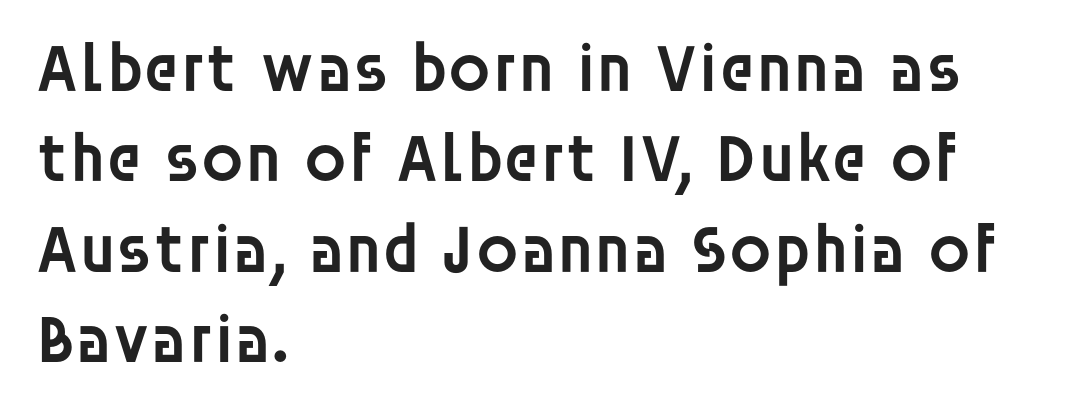
Q: Is the text bold? A: Semi-bold.
Q: Is the text italic (slanted)? A: No, it is upright.
Q: Is the typeface a serif or a sans-serif typeface? A: Sans-serif.
Q: Is the text underlined? A: No.
Q: How is the paragraph aligned? A: Left-aligned.
Q: Is the spacing between letters normal or unusually wide? A: Normal.
Q: Is the spacing between lines tight, normal or loose? A: Normal.
Q: Width (condensed, normal, or wide)? A: Normal.
Q: Stroke contrast? A: Low.
Q: x-height? A: Large.
Q: Monospaced? A: No.
